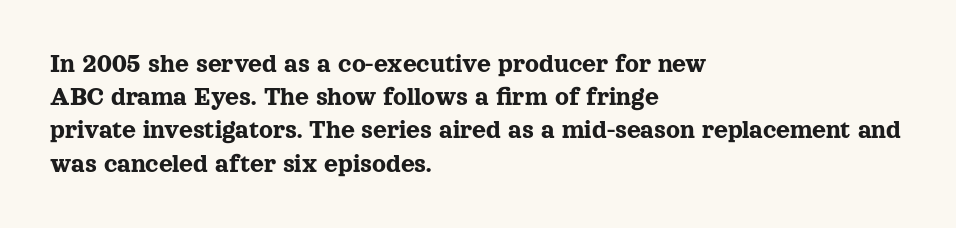
Q: Is the text italic (slanted)? A: No, it is upright.
Q: Is the text underlined? A: No.
Q: How is the paragraph aligned? A: Left-aligned.
Q: Is the spacing between letters normal or unusually wide? A: Normal.
